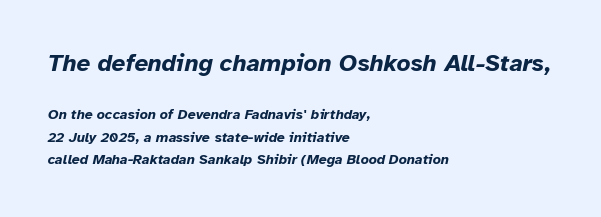
The image shows 24 px bold type, italic (leaning right); set left-aligned, normal line spacing (1.59x), normal letter spacing, not underlined; the first (top) block is 1.71x larger.
